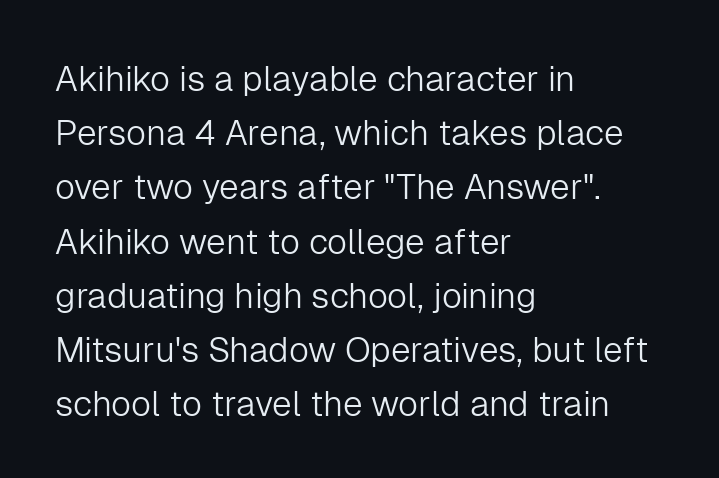
The face used here is rendered with its standard letterfit. The rows are spaced the way most documents space them. A typesetter would call this proportional, since set widths differ per character. Lines of text with bare space underneath. A quiet, ordinary-to-light weight characterises the typeface.
